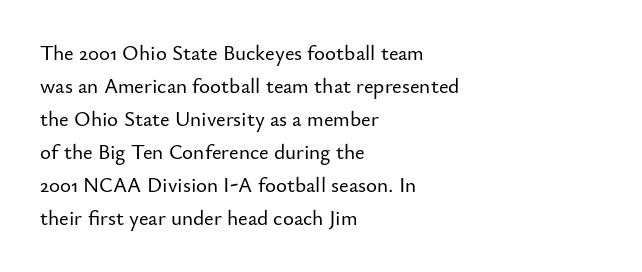
Q: Is the text italic (slanted)? A: No, it is upright.
Q: Is the text underlined? A: No.
Q: How is the paragraph aligned? A: Left-aligned.
Q: Is the spacing between letters normal or unusually wide? A: Normal.
Q: Is the spacing between lines tight, normal or loose? A: Normal.
